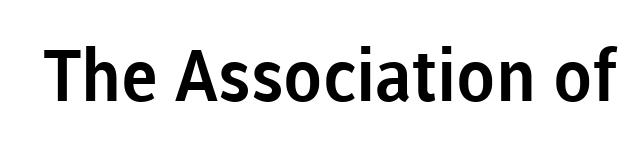
{"serif": "no", "italic": "no", "width": "normal", "stroke_contrast": "low", "x_height": "medium", "monospaced": "no", "underline": "no", "letter_spacing": "normal", "letter_spacing_em": 0.0, "glyph_px": 72}
